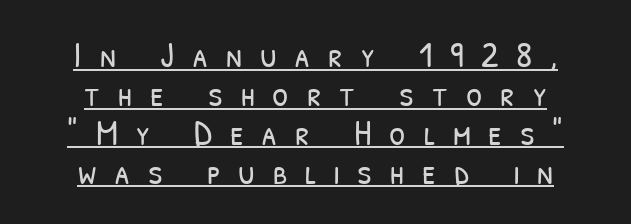
{"serif": "no", "bold": "no", "weight": "light", "width": "condensed", "stroke_contrast": "low", "x_height": "medium", "monospaced": "no", "underline": "yes", "align": "center", "line_spacing": "tight", "line_spacing_ratio": 1.05, "letter_spacing": "wide", "letter_spacing_em": 0.48, "glyph_px": 37}
